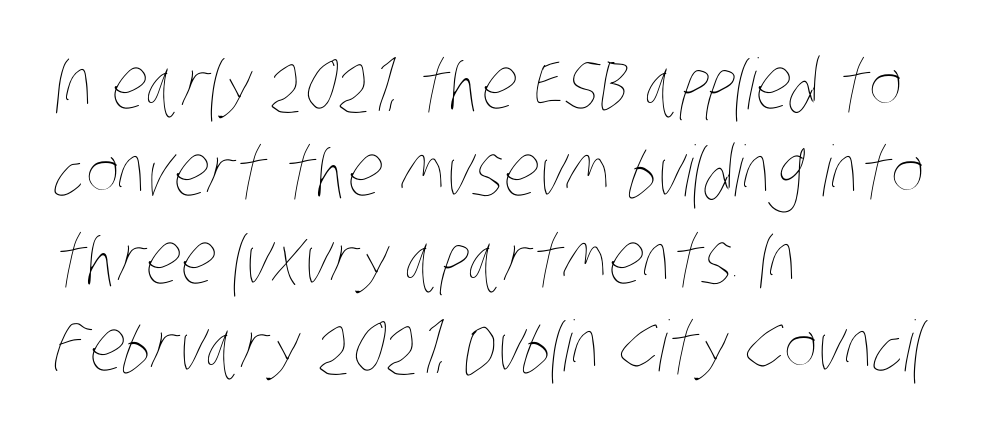
Where is the straight margin? On the left. Rule under the text: the space is simply empty. Regarding leading, the lines here are spaced in the standard way. The strokes carry an ordinary text weight at most.
